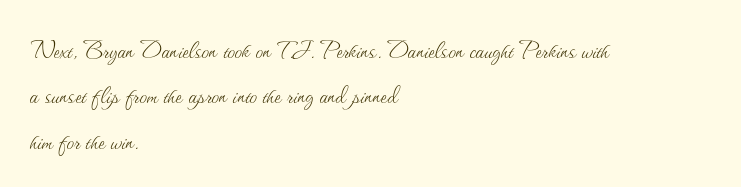
A typesetter would call this leading conventional body-copy spacing. This reads as an unemphasized weight, regular at the heaviest. What stands out about the letter spacing? Nothing — it is the standard amount. This sample has the flowing, uneven cadence of proportional lettering.
